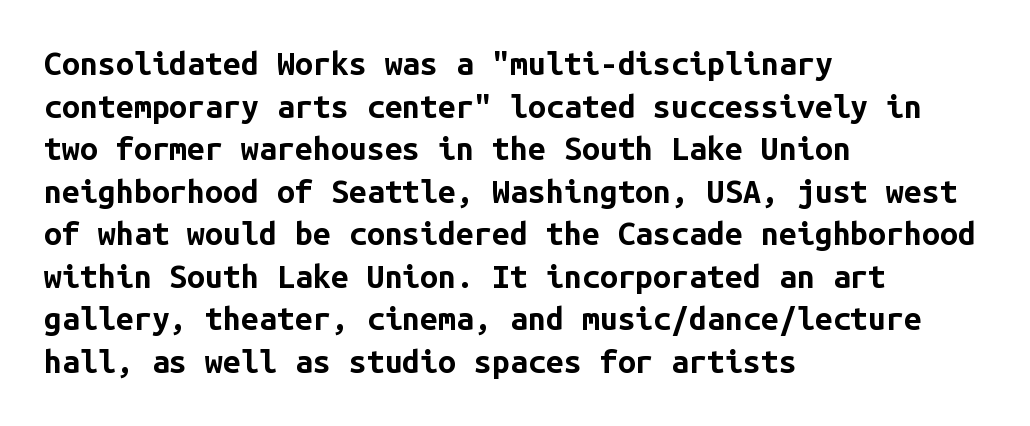
{"serif": "no", "italic": "no", "bold": "yes", "weight": "bold", "width": "normal", "stroke_contrast": "low", "x_height": "medium", "monospaced": "yes", "underline": "no", "align": "left", "line_spacing": "normal", "line_spacing_ratio": 1.33, "letter_spacing": "normal", "letter_spacing_em": 0.0, "glyph_px": 32}
